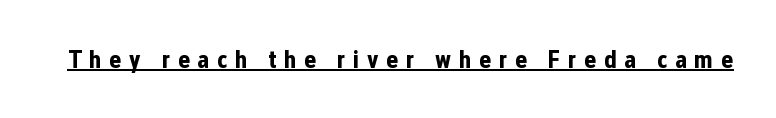
The image shows 26 px bold type, upright; set unusually wide letter spacing (+0.29 em), underlined.
